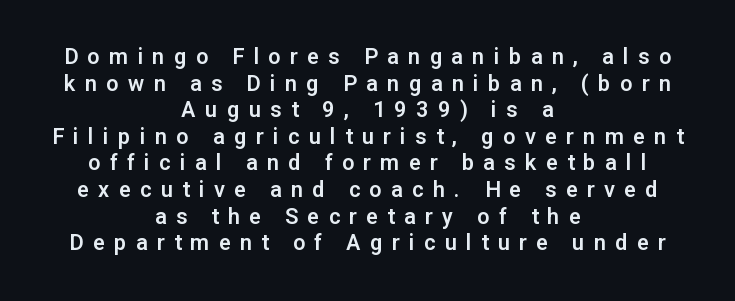
{"italic": "no", "underline": "no", "align": "center", "line_spacing_ratio": 1.21, "letter_spacing": "wide", "letter_spacing_em": 0.42, "glyph_px": 22}
